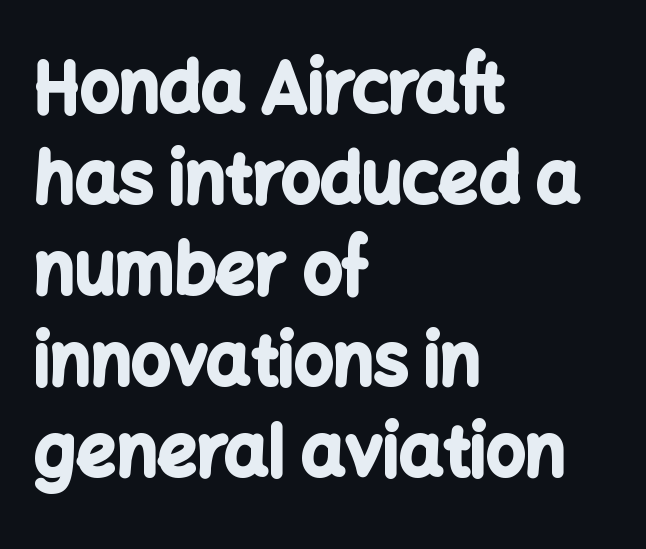
Type without underlining. One-word summary of the alignment: left. In terms of letterform style, serifs are entirely absent. The face used here is proportionally spaced, like ordinary book or web type.
